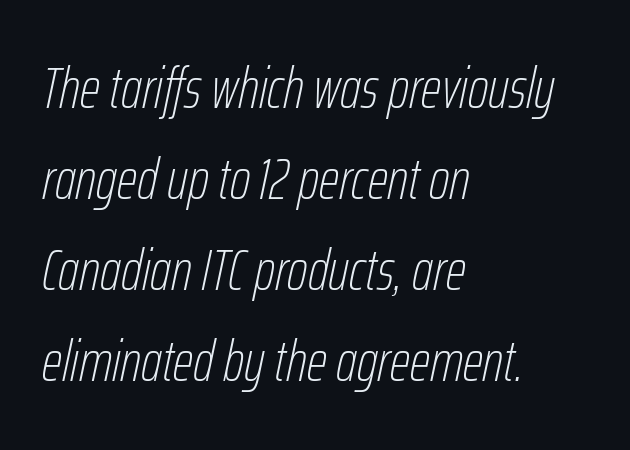
The image shows 58 px thin, condensed type, italic (leaning right); set left-aligned, normal line spacing (1.57x), normal letter spacing, not underlined; low stroke contrast and a medium x-height.
